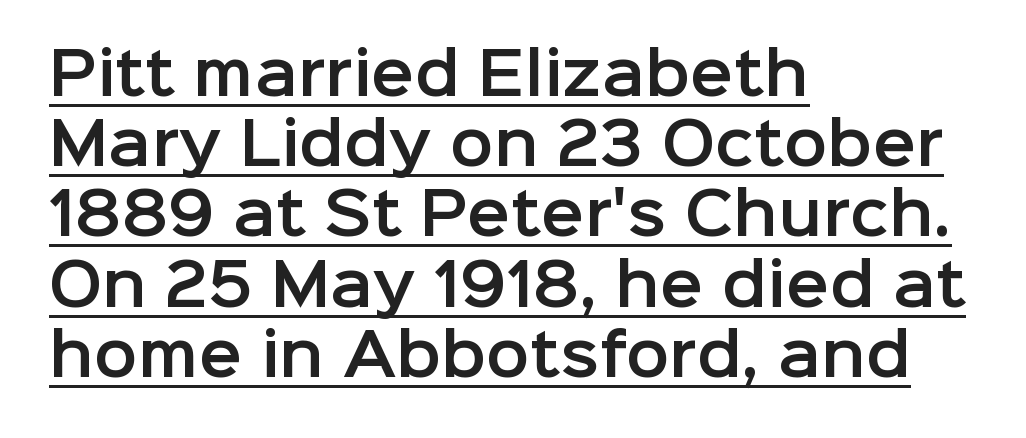
The image shows 58 px sans-serif type, upright; set left-aligned, line spacing 1.21x, normal letter spacing, underlined; low stroke contrast and a medium x-height.
